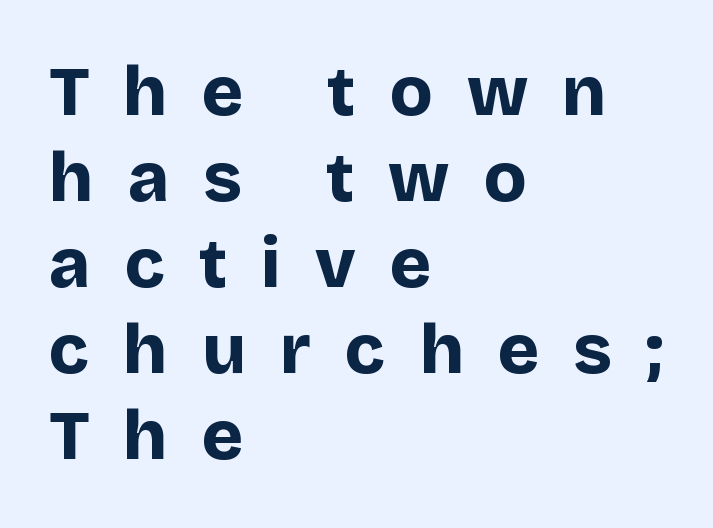
A dark, heavy texture on the line: the type is bold. This rendering employs a face without finishing strokes, i.e., a sans-serif. The type sits square on the baseline with zero lean. Looks like regular typesetting: each glyph gets only the width it needs. The typesetter chose a ragged-right arrangement here. Descender tails drop into unmarked territory.
